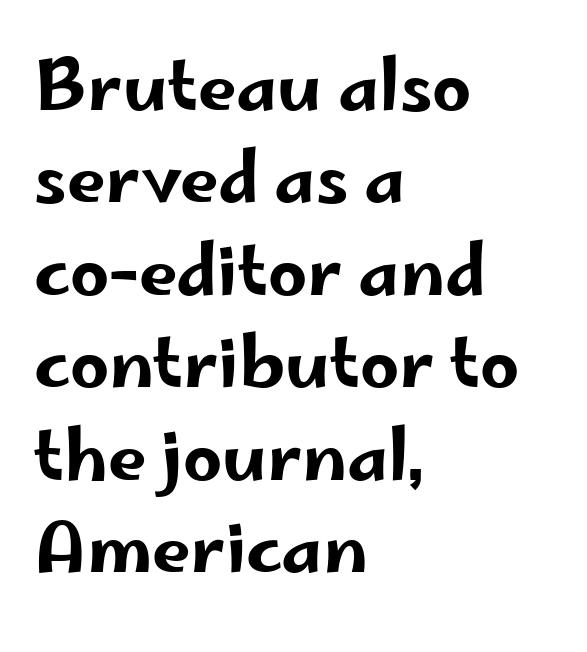
{"serif": "no", "italic": "no", "width": "wide", "stroke_contrast": "low", "x_height": "small", "monospaced": "no", "underline": "no", "align": "left", "line_spacing": "normal", "line_spacing_ratio": 1.34, "letter_spacing": "normal", "letter_spacing_em": 0.0, "glyph_px": 69}
